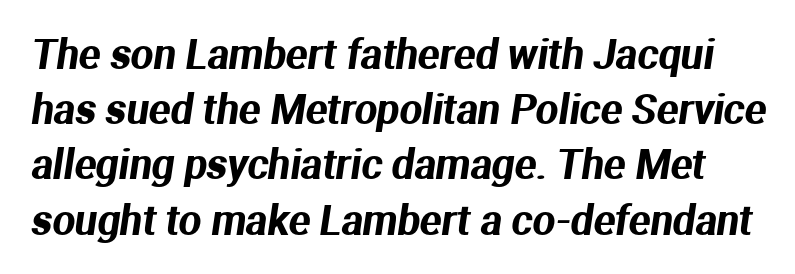
The face used here is a sans, in the tradition of grotesques and geometrics. Only glyphs here, with clear space below each row. Here the designer chose a conventional face with non-uniform glyph widths. What stands out about the letter spacing? Nothing — it is the standard amount.
